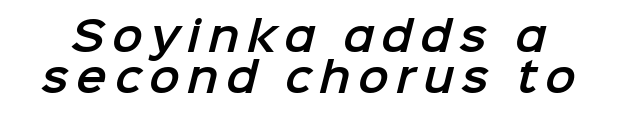
Cramped leading. Stroke terminals: plain, sans-serif. Each letter keeps its own natural width here, so spacing adapts to shape. The string is rendered with underlining switched off.
